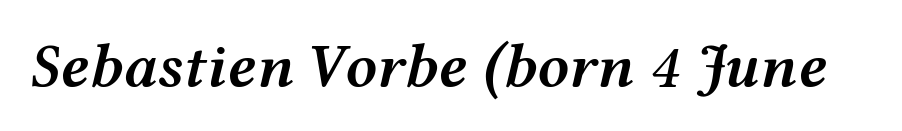
This sample uses plain, unmodified letter spacing. Do the characters align in a grid? No, the font is proportional. Italic: yes, the glyphs are oblique. Descenders are the only things crossing below the line.
